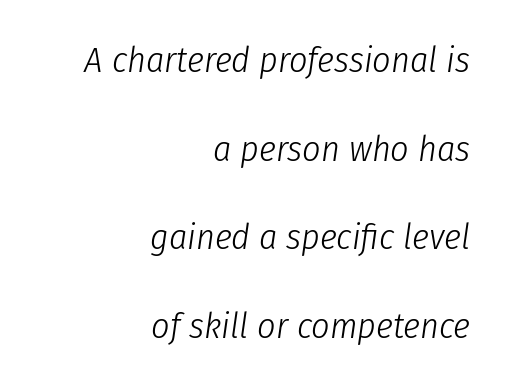
{"italic": "yes", "lean": "right", "slant_degrees": 8, "bold": "no", "weight": "light", "width": "condensed", "stroke_contrast": "low", "x_height": "medium", "monospaced": "no", "underline": "no", "align": "right", "line_spacing": "loose", "line_spacing_ratio": 2.46, "letter_spacing": "normal", "letter_spacing_em": 0.0, "glyph_px": 36}
